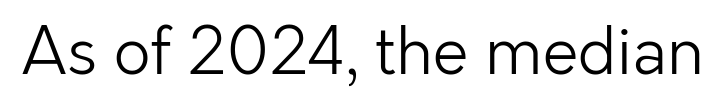
Q: Is the text bold? A: No.
Q: Is the text italic (slanted)? A: No, it is upright.
Q: Is the typeface a serif or a sans-serif typeface? A: Sans-serif.
Q: Is the text underlined? A: No.
Q: Is the spacing between letters normal or unusually wide? A: Normal.
Q: Width (condensed, normal, or wide)? A: Normal.
Q: Stroke contrast? A: Low.
Q: x-height? A: Medium.
Q: Monospaced? A: No.
